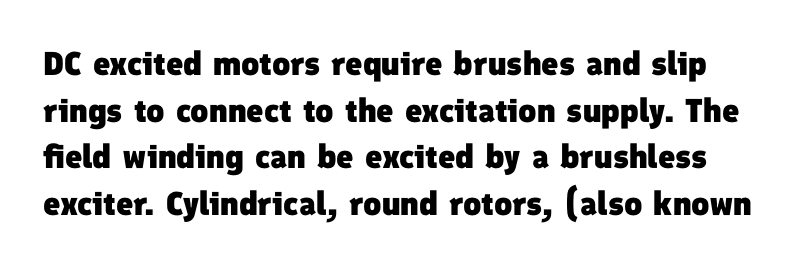
Q: Is the text bold? A: Yes.
Q: Is the typeface a serif or a sans-serif typeface? A: Sans-serif.
Q: Is the text underlined? A: No.
Q: Is the spacing between letters normal or unusually wide? A: Normal.
Q: Is the spacing between lines tight, normal or loose? A: Normal.
Q: Width (condensed, normal, or wide)? A: Normal.
Q: Stroke contrast? A: Low.
Q: x-height? A: Medium.
Q: Monospaced? A: No.
